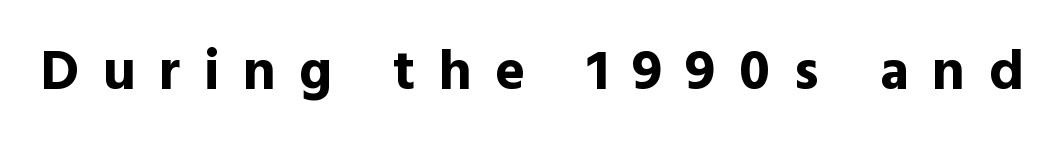
Q: Is the text bold? A: Yes.
Q: Is the text italic (slanted)? A: No, it is upright.
Q: Is the typeface a serif or a sans-serif typeface? A: Sans-serif.
Q: Is the text underlined? A: No.
Q: Is the spacing between letters normal or unusually wide? A: Unusually wide.
Q: Width (condensed, normal, or wide)? A: Normal.
Q: x-height? A: Medium.
Q: Monospaced? A: No.
